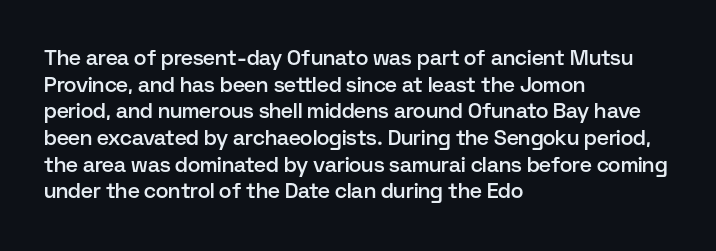
Q: Is the text bold? A: Semi-bold.
Q: Is the text italic (slanted)? A: No, it is upright.
Q: Is the text underlined? A: No.
Q: How is the paragraph aligned? A: Left-aligned.
Q: Is the spacing between letters normal or unusually wide? A: Normal.
Q: Is the spacing between lines tight, normal or loose? A: Normal.
